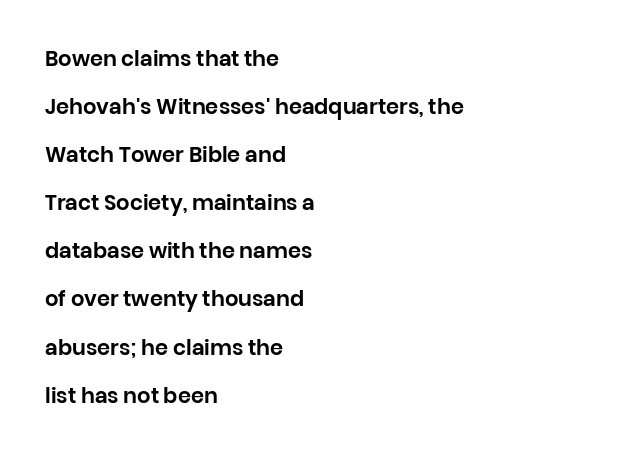
The image shows 21 px text type, upright; set left-aligned, loose line spacing (2.29x), normal letter spacing, not underlined.
